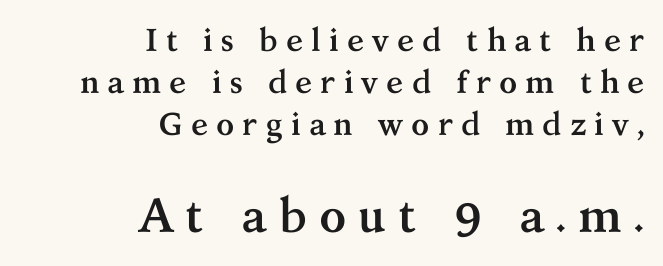
The passage shown has open, widely tracked lettering throughout. In terms of posture, this sample is upright. Casual observation: everything's shoved over to the right. Caption: bold face, heavy strokes. Normally led — the rows are evenly, conventionally spaced.
